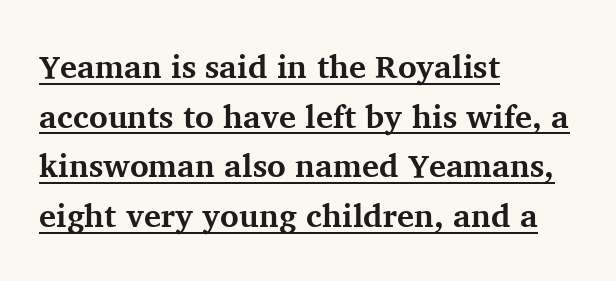
Q: Is the text bold? A: Yes.
Q: Is the text italic (slanted)? A: No, it is upright.
Q: Is the typeface a serif or a sans-serif typeface? A: Serif.
Q: Is the text underlined? A: Yes.
Q: How is the paragraph aligned? A: Left-aligned.
Q: Is the spacing between letters normal or unusually wide? A: Normal.
Q: Is the spacing between lines tight, normal or loose? A: Normal.
Q: Width (condensed, normal, or wide)? A: Normal.
Q: Stroke contrast? A: Medium.
Q: x-height? A: Medium.
Q: Monospaced? A: No.
